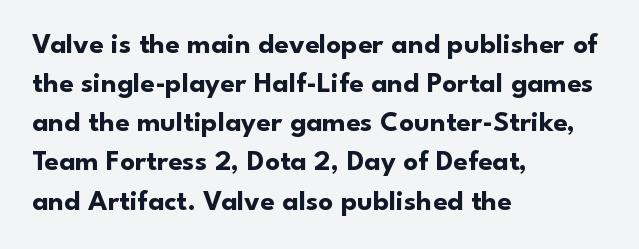
Q: Is the text bold? A: Yes.
Q: Is the text italic (slanted)? A: No, it is upright.
Q: Is the typeface a serif or a sans-serif typeface? A: Sans-serif.
Q: Is the text underlined? A: No.
Q: How is the paragraph aligned? A: Left-aligned.
Q: Is the spacing between letters normal or unusually wide? A: Normal.
Q: Is the spacing between lines tight, normal or loose? A: Normal.
Q: Width (condensed, normal, or wide)? A: Normal.
Q: Stroke contrast? A: Low.
Q: x-height? A: Small.
Q: Monospaced? A: No.
